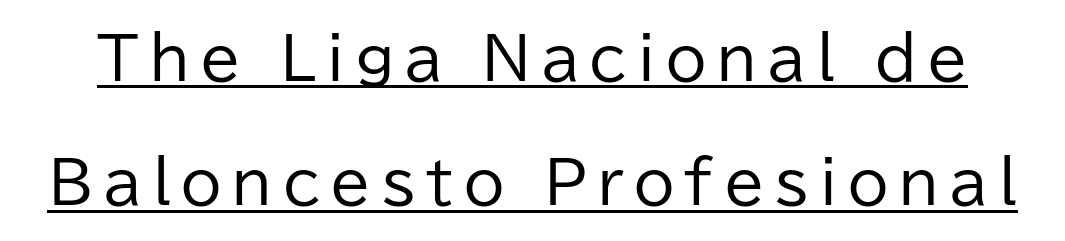
{"serif": "no", "italic": "no", "bold": "no", "weight": "regular", "width": "normal", "stroke_contrast": "low", "x_height": "medium", "monospaced": "no", "underline": "yes", "line_spacing": "loose", "line_spacing_ratio": 2.11, "glyph_px": 59}
